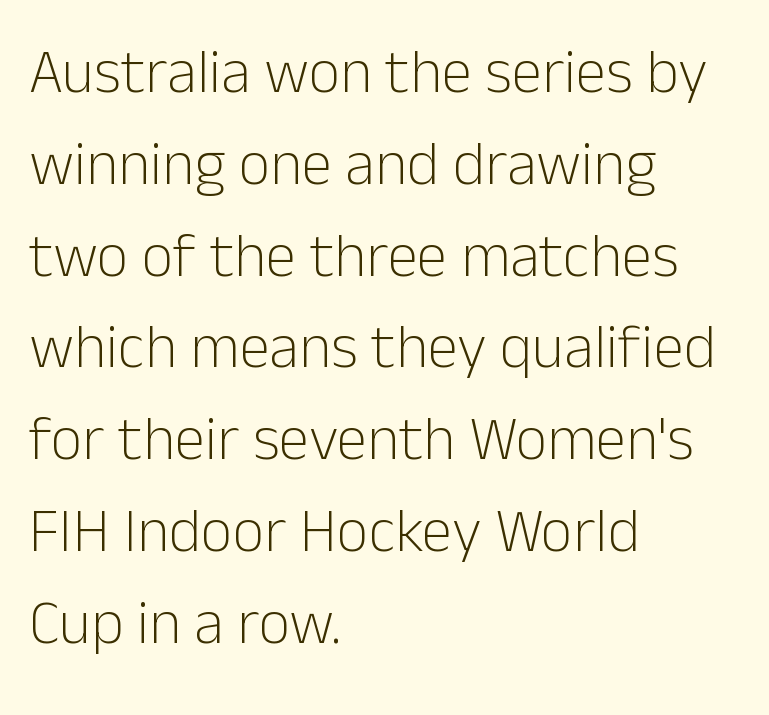
Q: Is the text bold? A: No.
Q: Is the text italic (slanted)? A: No, it is upright.
Q: Is the typeface a serif or a sans-serif typeface? A: Sans-serif.
Q: Is the text underlined? A: No.
Q: How is the paragraph aligned? A: Left-aligned.
Q: Is the spacing between letters normal or unusually wide? A: Normal.
Q: Is the spacing between lines tight, normal or loose? A: Normal.
Q: Width (condensed, normal, or wide)? A: Normal.
Q: Stroke contrast? A: Low.
Q: x-height? A: Medium.
Q: Monospaced? A: No.
